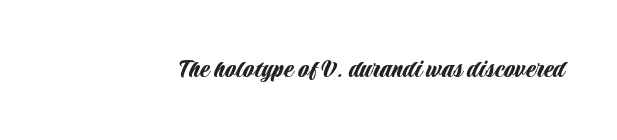
Q: Is the text italic (slanted)? A: Yes.
Q: Is the typeface a serif or a sans-serif typeface? A: Sans-serif.
Q: Is the text underlined? A: No.
Q: Is the spacing between letters normal or unusually wide? A: Normal.
Q: Width (condensed, normal, or wide)? A: Condensed.
Q: Stroke contrast? A: Low.
Q: x-height? A: Large.
Q: Monospaced? A: No.
